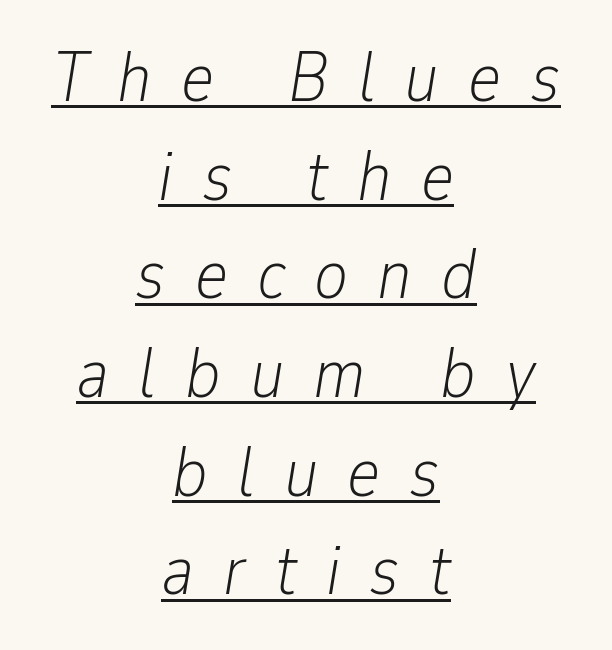
Notice how the passage keeps no hard edge, just a central spine. These lines are rendered in a variable-pitch font. Yep, that's italic — everything's leaning. Regarding leading, the lines here are spaced in the standard way. There is plenty of visible air inserted between adjacent glyphs. The passage shown is not bold in any degree.
